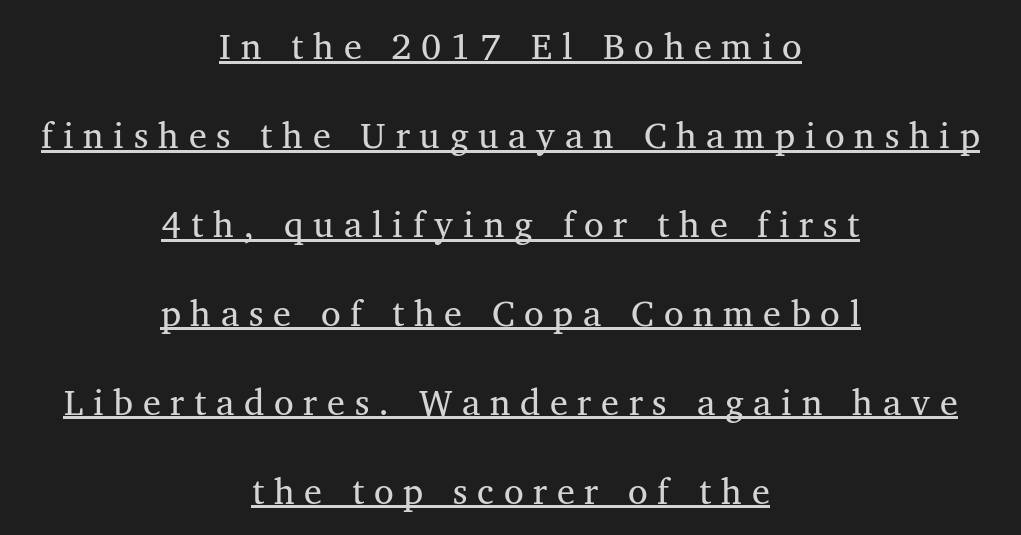
{"serif": "yes", "width": "normal", "stroke_contrast": "medium", "x_height": "medium", "monospaced": "no", "underline": "yes", "align": "center", "line_spacing": "loose", "line_spacing_ratio": 2.47, "letter_spacing": "wide", "letter_spacing_em": 0.27, "glyph_px": 36}
